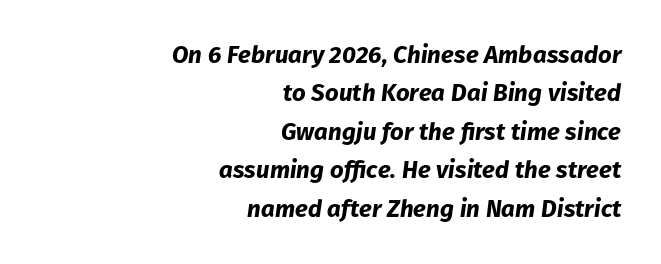
{"italic": "yes", "lean": "right", "slant_degrees": 8, "bold": "yes", "underline": "no", "align": "right", "line_spacing": "normal", "line_spacing_ratio": 1.6, "letter_spacing": "normal", "letter_spacing_em": 0.0, "glyph_px": 24}
